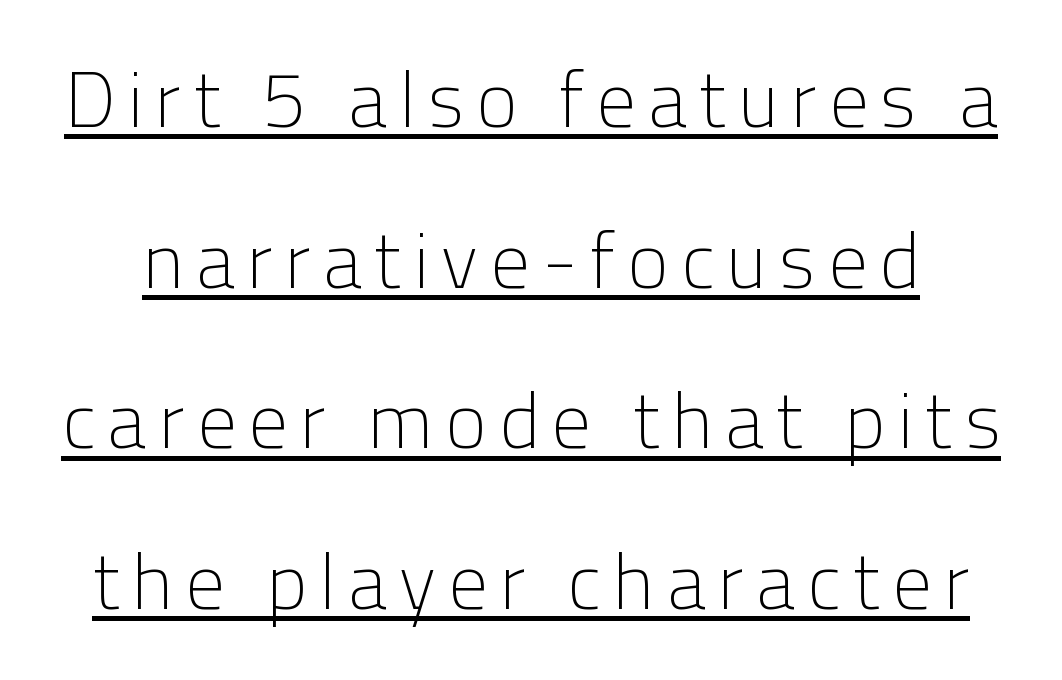
Posture: vertical. Each line of the rendering has a horizontal stroke beneath the glyphs. The designer went with a sans here, leaving each stem footless. You could not count columns in this text — the font is proportionally spaced. Stems here are at most as thick as an everyday book face. Notice the wide empty band between every row — that's loose leading.
